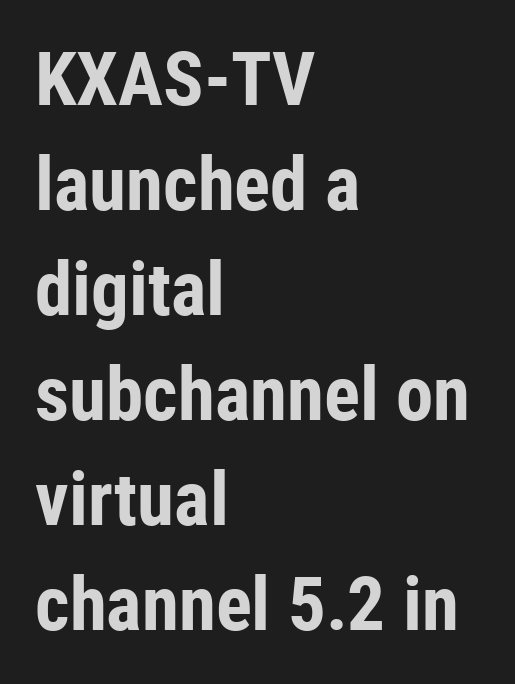
The image shows 75 px bold, condensed sans-serif type, upright; set left-aligned, normal line spacing (1.4x), normal letter spacing, not underlined; low stroke contrast and a medium x-height.
